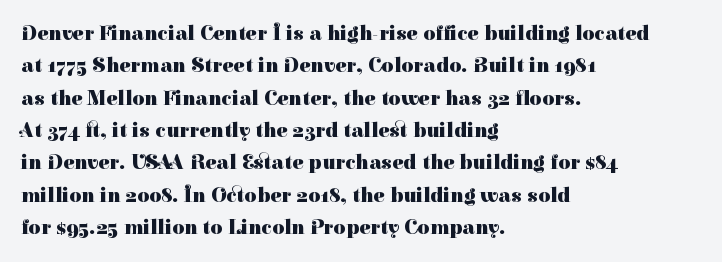
The image shows 21 px bold type, upright; set left-aligned, normal line spacing (1.54x), normal letter spacing, not underlined.
